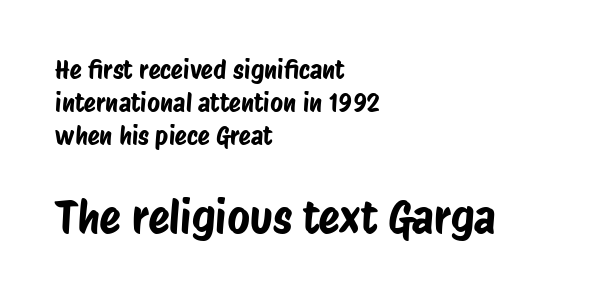
{"serif": "no", "width": "condensed", "stroke_contrast": "low", "x_height": "large", "monospaced": "no", "underline": "no", "align": "left", "line_spacing": "normal", "line_spacing_ratio": 1.33, "letter_spacing": "normal", "letter_spacing_em": 0.0, "larger_block": "second", "size_ratio": 1.76, "glyph_px": 44}
